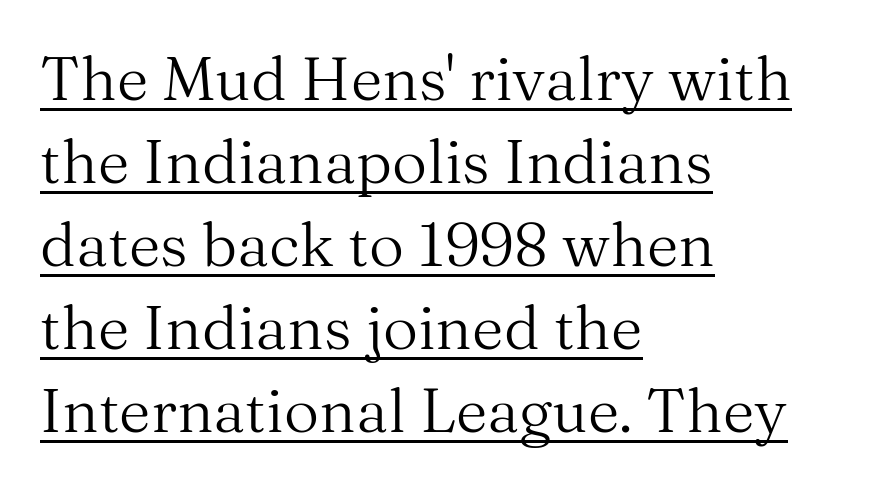
This is not heavy type; no bold has been used. Is there much room between lines? A standard amount, neither cramped nor airy. The rendered words wear a rule along their underside. The lettering stays uniformly vertical, giving the passage a roman look. All the whitespace from short lines collects on the right. Does extra space separate the letters? No, they use regular spacing.
